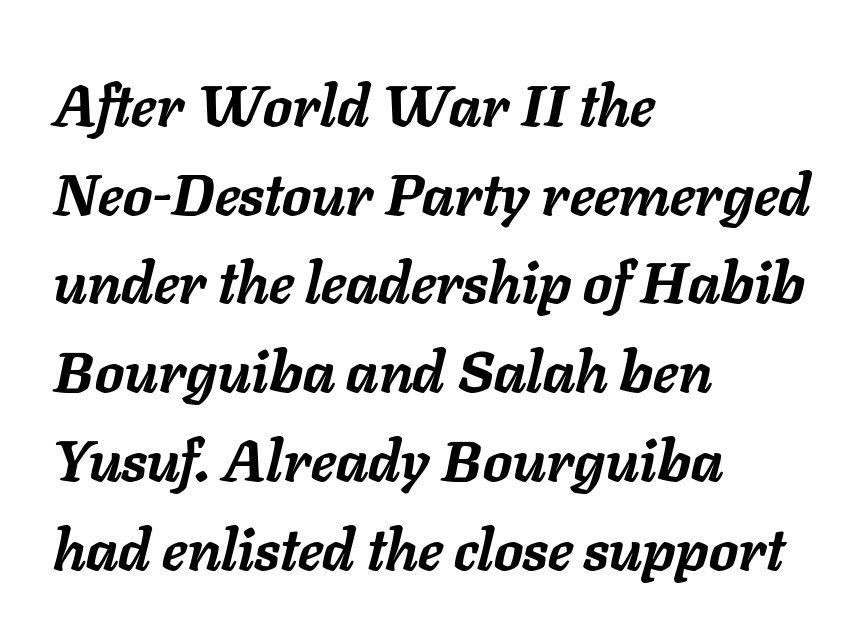
The image shows 58 px semibold type, italic (leaning right); set left-aligned, normal line spacing (1.53x), normal letter spacing, not underlined; low stroke contrast and a medium x-height.
